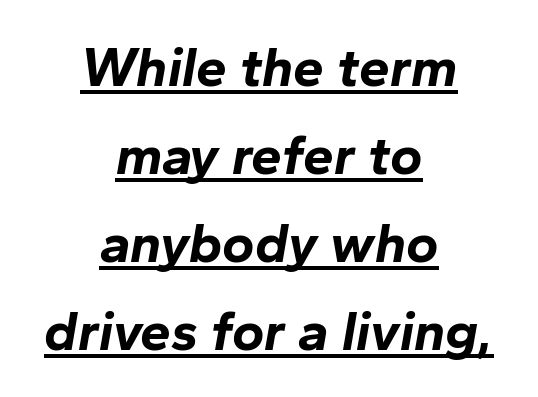
{"italic": "yes", "lean": "right", "slant_degrees": 10, "bold": "yes", "weight": "bold", "width": "normal", "stroke_contrast": "low", "x_height": "medium", "monospaced": "no", "underline": "yes", "align": "center", "line_spacing": "normal", "line_spacing_ratio": 1.6, "letter_spacing": "normal", "letter_spacing_em": 0.0, "glyph_px": 55}
